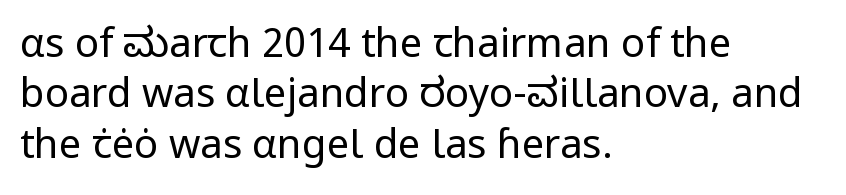
This sample has the flowing, uneven cadence of proportional lettering. You can tell from the bare stems that sans-serif type was used. The space beneath each line is pristine and unruled. Every character sits straight up, as roman type does. In terms of leading, this rendering sits right in the middle.
